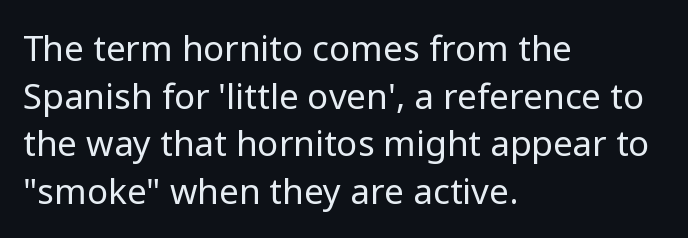
Q: Is the text bold? A: No.
Q: Is the text italic (slanted)? A: No, it is upright.
Q: Is the typeface a serif or a sans-serif typeface? A: Sans-serif.
Q: Is the text underlined? A: No.
Q: How is the paragraph aligned? A: Left-aligned.
Q: Is the spacing between letters normal or unusually wide? A: Normal.
Q: Is the spacing between lines tight, normal or loose? A: Normal.
Q: Width (condensed, normal, or wide)? A: Normal.
Q: Stroke contrast? A: Low.
Q: x-height? A: Medium.
Q: Monospaced? A: No.
